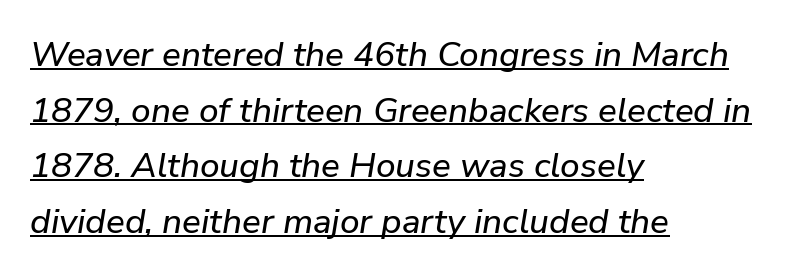
Think of a printed novel: that variable character pitch is what you see here. Standard letterfit; no display-style spreading of the glyphs. Is there an underline? Yes — a line sits under the letters. A typesetter would mark this as italic. Notice how the passage keeps a crisp vertical edge on the left only. If you measured baseline to baseline, you'd find a middling distance.
